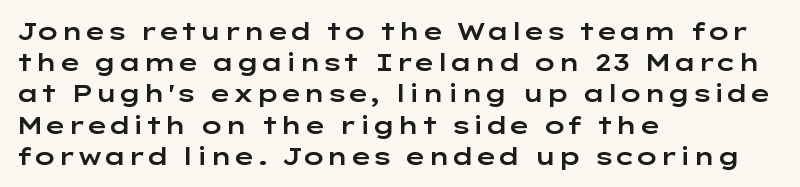
Q: Is the text italic (slanted)? A: No, it is upright.
Q: Is the text underlined? A: No.
Q: How is the paragraph aligned? A: Left-aligned.
Q: Is the spacing between letters normal or unusually wide? A: Normal.
Q: Is the spacing between lines tight, normal or loose? A: Normal.
